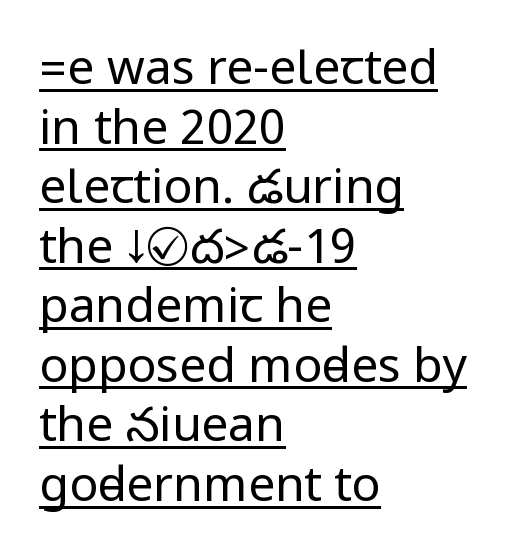
In terms of letterspacing, this is plain default setting. This is underlined copy, the kind a proofreader might mark for attention. Which margin do the lines hug? The left one — the right edge is uneven. This reads as an unemphasized weight, regular at the heaviest. Posture: straight, roman, zero tilt. Are there feet on the stems? There aren't — it's a sans.
